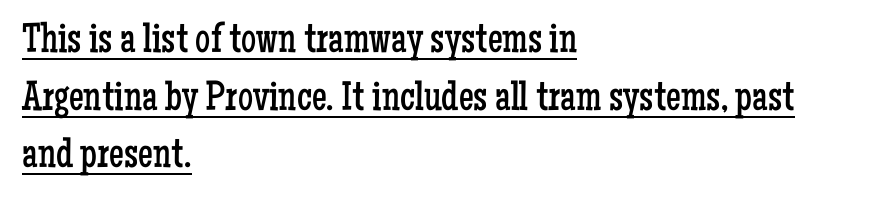
Q: Is the text bold? A: No.
Q: Is the text italic (slanted)? A: No, it is upright.
Q: Is the typeface a serif or a sans-serif typeface? A: Serif.
Q: Is the text underlined? A: Yes.
Q: How is the paragraph aligned? A: Left-aligned.
Q: Is the spacing between letters normal or unusually wide? A: Normal.
Q: Is the spacing between lines tight, normal or loose? A: Normal.
Q: Width (condensed, normal, or wide)? A: Condensed.
Q: Stroke contrast? A: Low.
Q: x-height? A: Medium.
Q: Monospaced? A: No.
